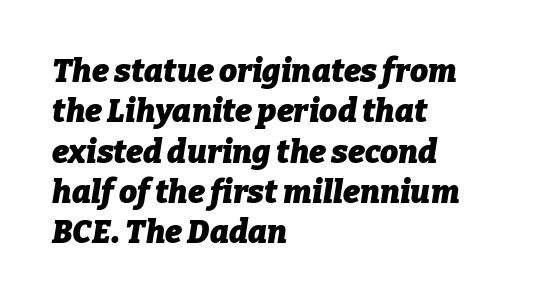
The image shows 32 px heavy type, italic (leaning right); set left-aligned, normal line spacing (1.26x), normal letter spacing, not underlined; low stroke contrast and a medium x-height.
